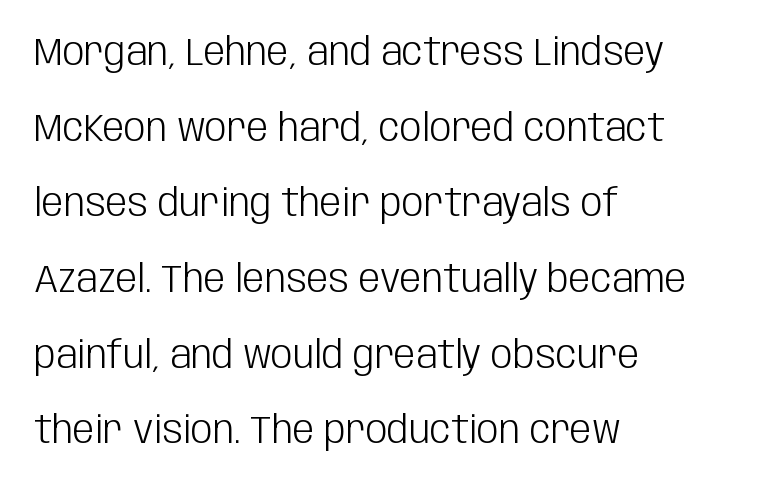
The setting favours the left margin, as ordinary paragraphs usually do. Airy leading. A typesetter would mark this as roman, not italic. Do the characters align in a grid? No, the font is proportional. Unmarked baselines from the first word to the last.
